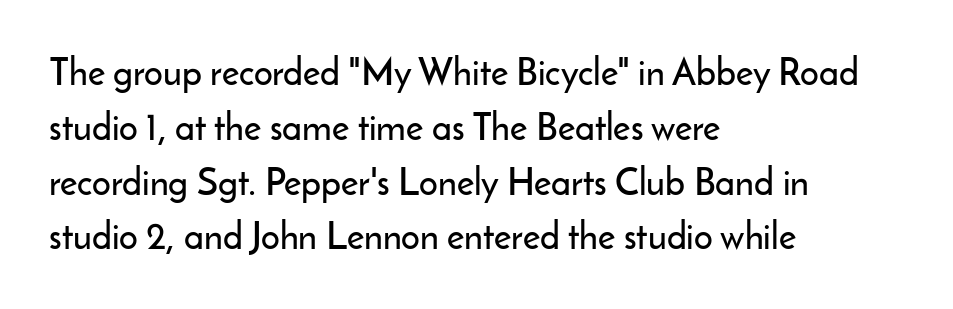
The image shows 37 px sans-serif type, upright; set left-aligned, normal line spacing (1.48x), normal letter spacing, not underlined; low stroke contrast and a small x-height.
